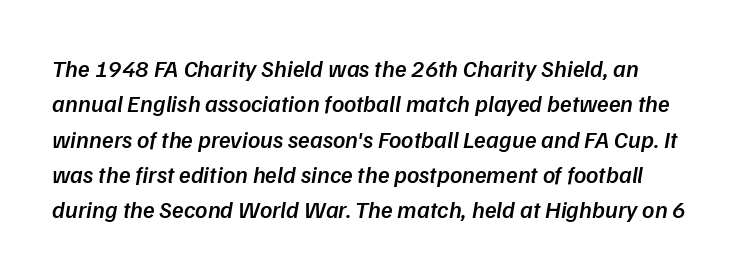
Weight: semibold (demi). Anything drawn beneath the words? Only blank space. Summary of vertical rhythm: regular, with standard interline spacing. Between one letter and the next there's only the usual sliver of space.
